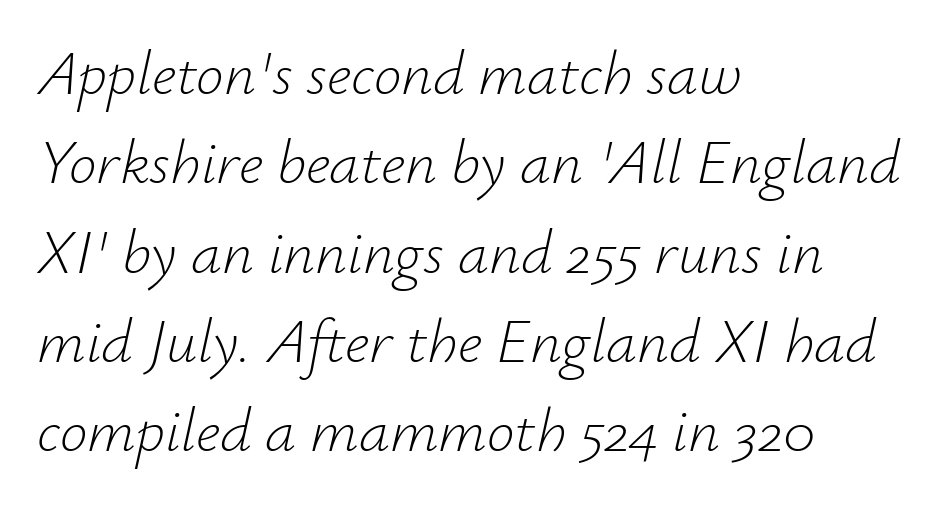
Typeset ragged right — the left edge is the straight one. The letters look calm and open, with moderate or lighter stems. Just letters on the line, the space beneath them empty. Default kerning and tracking; the words read as compact shapes. The glyphs look as if they've been sheared to an angle.
